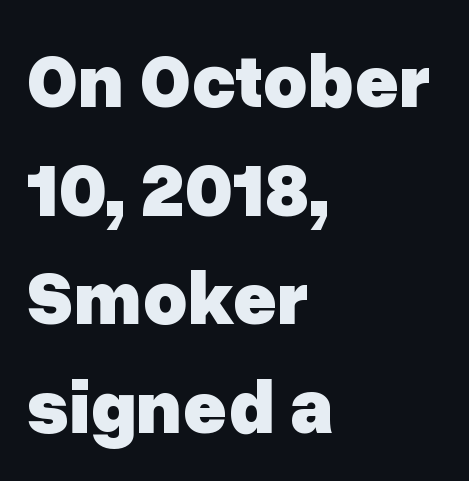
The space beneath each line is pristine and unruled. Short note: letters normally spaced. The face used here has the dense, thick strokes of a bold. What kind of face is this? One without serifs — a sans. Compared with typical paragraphs, the rows here are spaced about the same. Proportional: the letters do not fall into vertical columns.
